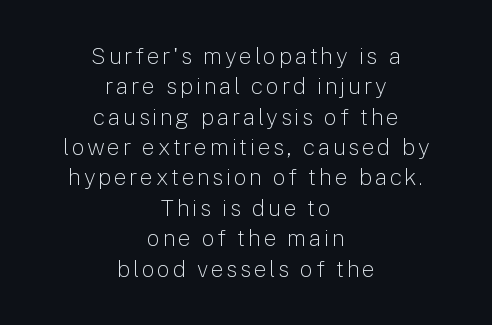
{"italic": "no", "bold": "no", "underline": "no", "align": "center", "line_spacing": "normal", "line_spacing_ratio": 1.32, "glyph_px": 23}
